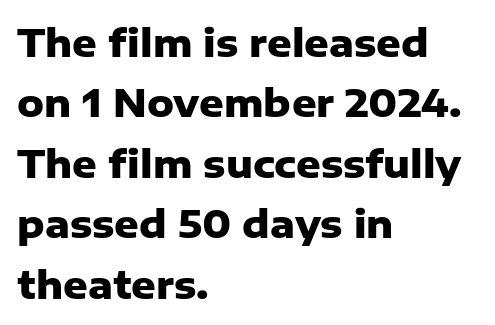
Does the copy run flush right? No — it runs flush left. A typesetter would mark this as roman, not italic. In terms of weight, the rendering is a true, heavy bold. Type style note: lacks serifs. Descender tails drop into unmarked territory. No extra tracking has been applied to these lines.
